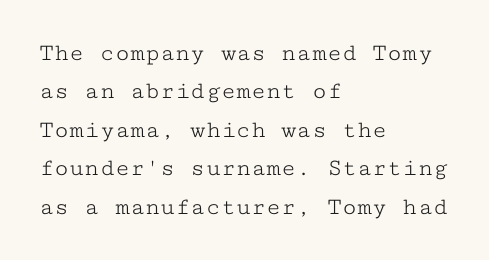
Q: Is the text bold? A: No.
Q: Is the text italic (slanted)? A: No, it is upright.
Q: Is the text underlined? A: No.
Q: How is the paragraph aligned? A: Left-aligned.
Q: Is the spacing between letters normal or unusually wide? A: Normal.
Q: Is the spacing between lines tight, normal or loose? A: Normal.
